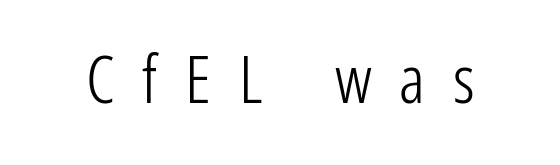
Is the stroke heavy? The answer is a plain regular-or-lighter. Students, note that the glyphs here are deliberately spaced far apart. Quick note: not italic, upright. The typeface chosen for these lines omits serifs. A typesetter would call this proportional, since set widths differ per character. Plain, unruled lines of type.
